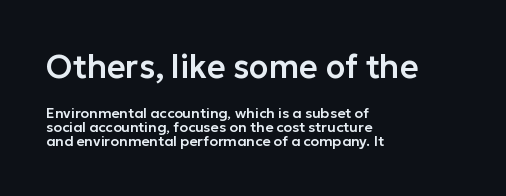
Q: Is the text italic (slanted)? A: No, it is upright.
Q: Is the typeface a serif or a sans-serif typeface? A: Sans-serif.
Q: Is the text underlined? A: No.
Q: How is the paragraph aligned? A: Left-aligned.
Q: Is the spacing between letters normal or unusually wide? A: Normal.
Q: Is the spacing between lines tight, normal or loose? A: Tight.
Q: Which block of text is set in a larger size, the first (top) or the second (bottom)? A: The first (top) one.
Q: Width (condensed, normal, or wide)? A: Normal.
Q: Stroke contrast? A: Low.
Q: x-height? A: Medium.
Q: Monospaced? A: No.
